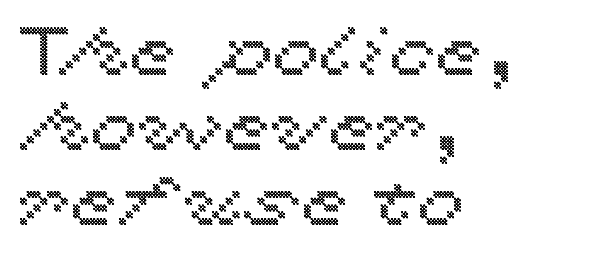
Q: Is the text italic (slanted)? A: Yes.
Q: Is the text underlined? A: No.
Q: How is the paragraph aligned? A: Left-aligned.
Q: Is the spacing between letters normal or unusually wide? A: Normal.
Q: Is the spacing between lines tight, normal or loose? A: Tight.
Q: Width (condensed, normal, or wide)? A: Wide.
Q: x-height? A: Medium.
Q: Monospaced? A: No.
